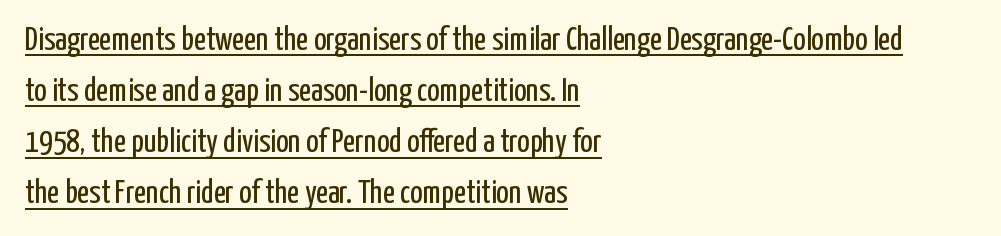
Summary of vertical rhythm: regular, with standard interline spacing. This sample carries an underscore along the baseline area. Does the lettering tilt? It doesn't — this is upright. The face used here is proportionally spaced, like ordinary book or web type. The compositor pushed each line to the left boundary.
